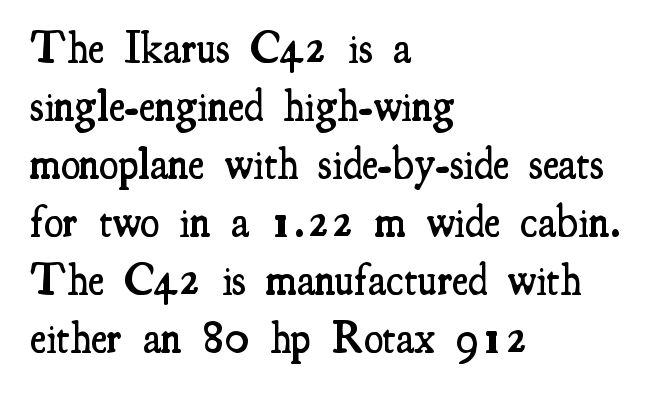
In terms of leading, this rendering sits right in the middle. Spacing verdict: proportional, widths tailored to each character. Unlike italic type, these characters show no tilt at all. How heavy is the stroke? Medium-heavy — a semibold, shy of bold.
